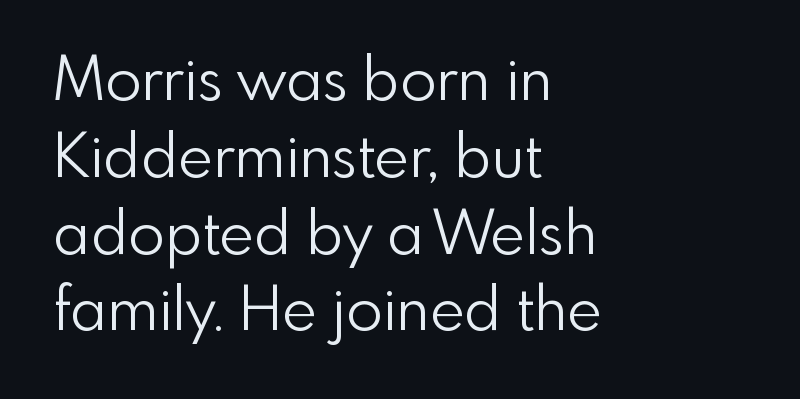
The image shows 60 px light sans-serif type, upright; set left-aligned, normal line spacing (1.28x), normal letter spacing, not underlined; a small x-height.
